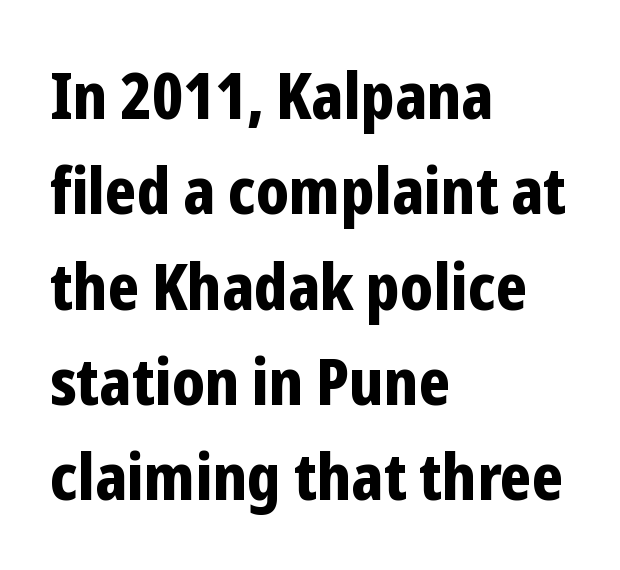
{"serif": "no", "italic": "no", "bold": "yes", "weight": "bold", "width": "condensed", "stroke_contrast": "low", "x_height": "medium", "monospaced": "no", "underline": "no", "align": "left", "line_spacing": "normal", "line_spacing_ratio": 1.49, "letter_spacing": "normal", "letter_spacing_em": 0.0, "glyph_px": 64}
